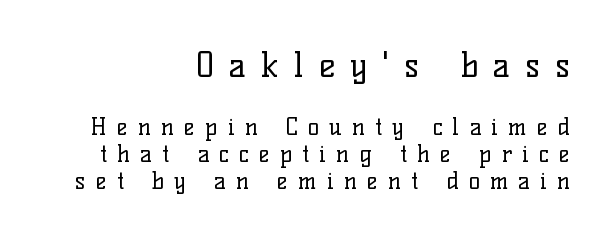
The letters carry serifs — small finishing strokes at the ends of their stems. The face used here is proportionally spaced, like ordinary book or web type. The paragraph has a hard right edge and a soft left edge. Just letters on the line, the space beneath them empty.
